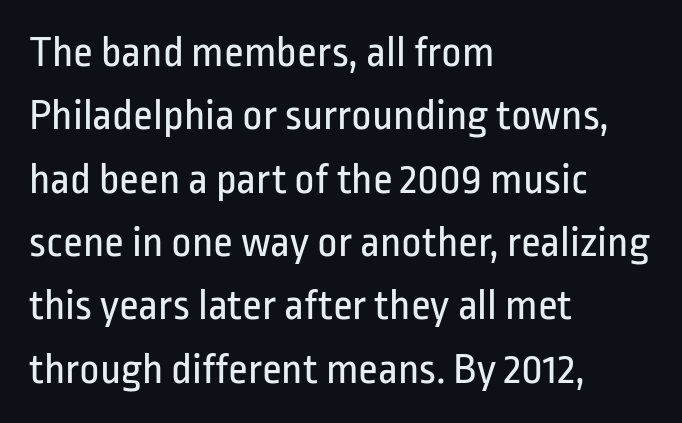
Q: Is the text bold? A: No.
Q: Is the text italic (slanted)? A: No, it is upright.
Q: Is the typeface a serif or a sans-serif typeface? A: Sans-serif.
Q: Is the text underlined? A: No.
Q: How is the paragraph aligned? A: Left-aligned.
Q: Is the spacing between letters normal or unusually wide? A: Normal.
Q: Is the spacing between lines tight, normal or loose? A: Normal.
Q: Width (condensed, normal, or wide)? A: Condensed.
Q: Stroke contrast? A: Low.
Q: x-height? A: Medium.
Q: Monospaced? A: No.
